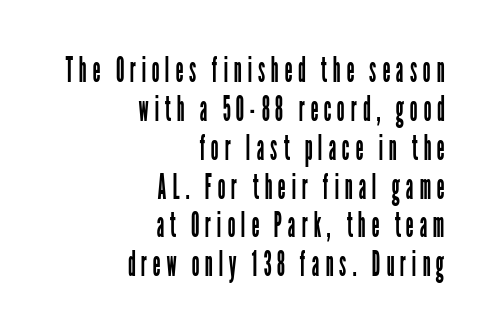
The image shows 35 px regular-weight, condensed sans-serif type, upright; set right-aligned, tight line spacing (1.11x), not underlined; low stroke contrast and a medium x-height.
